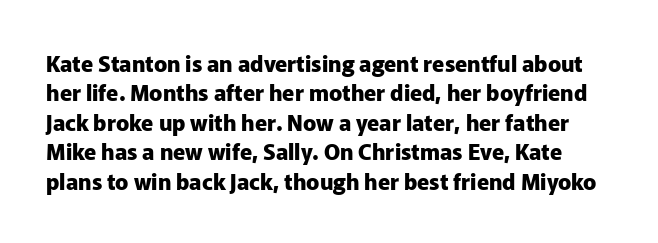
The image shows 22 px bold type, upright; set normal line spacing (1.34x), normal letter spacing, not underlined.
